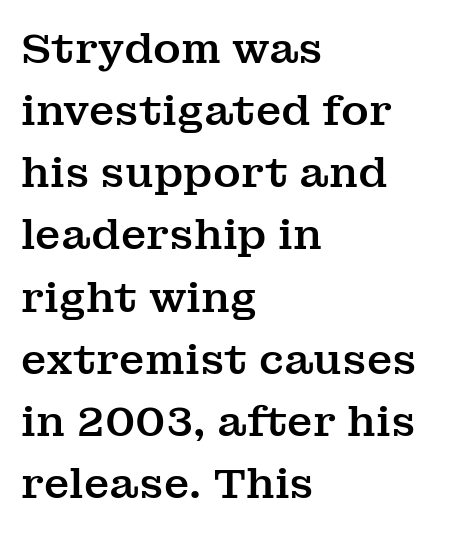
{"serif": "yes", "italic": "no", "width": "normal", "stroke_contrast": "medium", "x_height": "medium", "monospaced": "no", "underline": "no", "align": "left", "line_spacing": "normal", "line_spacing_ratio": 1.48, "letter_spacing": "normal", "letter_spacing_em": 0.0, "glyph_px": 42}
